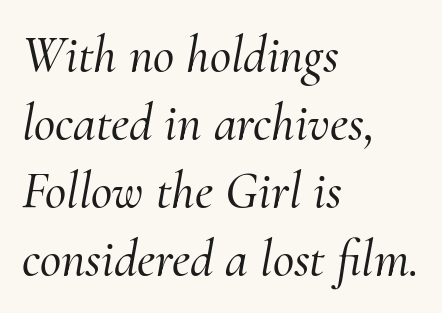
{"serif": "yes", "italic": "yes", "lean": "right", "slant_degrees": 10, "width": "normal", "stroke_contrast": "medium", "x_height": "small", "monospaced": "no", "underline": "no", "align": "left", "line_spacing": "normal", "line_spacing_ratio": 1.31, "letter_spacing": "normal", "letter_spacing_em": 0.0, "glyph_px": 52}
